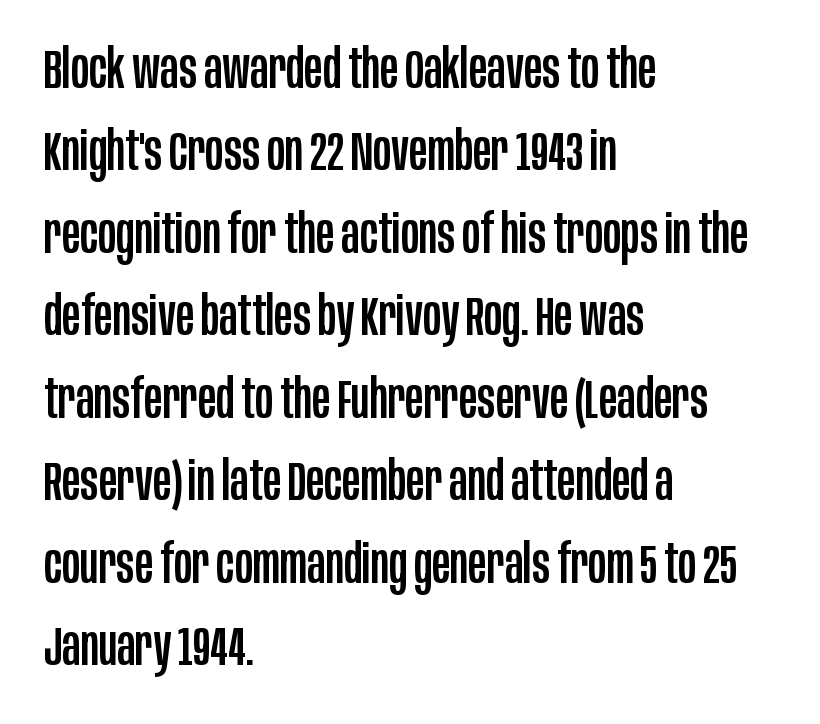
{"serif": "no", "italic": "no", "width": "condensed", "stroke_contrast": "low", "x_height": "large", "monospaced": "no", "underline": "no", "align": "left", "line_spacing": "normal", "line_spacing_ratio": 1.5, "letter_spacing": "normal", "letter_spacing_em": 0.0, "glyph_px": 55}
